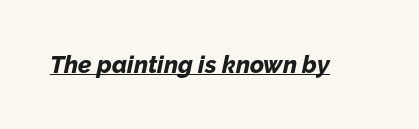
The image shows 24 px bold type, italic (leaning right); set normal letter spacing, underlined.
